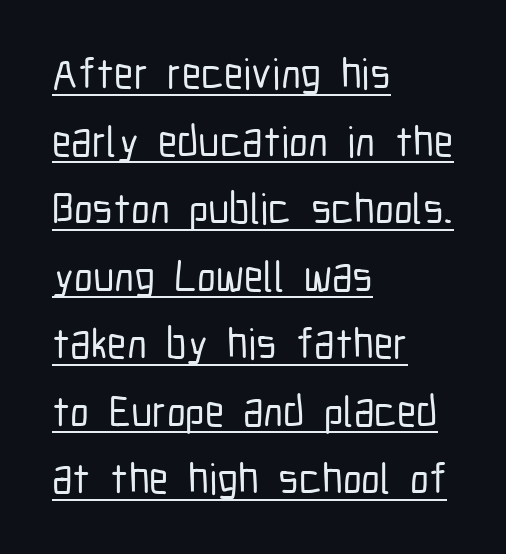
Left-aligned paragraph, ragged on the right. The gaps between neighbouring characters are ordinary and unremarkable. The letters stand straight up with perfectly vertical stems. Is this a fixed-width face? No — the glyphs have proportional, varying widths. Unlike a traditional serif, this face leaves its strokes unadorned. Does a line run under the words? Yes, clearly.
